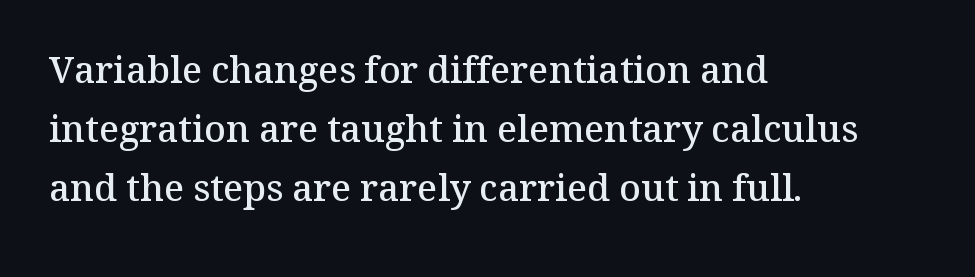
{"serif": "yes", "italic": "no", "bold": "semi", "weight": "semibold", "width": "normal", "stroke_contrast": "medium", "x_height": "medium", "monospaced": "no", "underline": "no", "align": "left", "line_spacing": "normal", "line_spacing_ratio": 1.59, "letter_spacing": "normal", "letter_spacing_em": 0.0, "glyph_px": 37}
